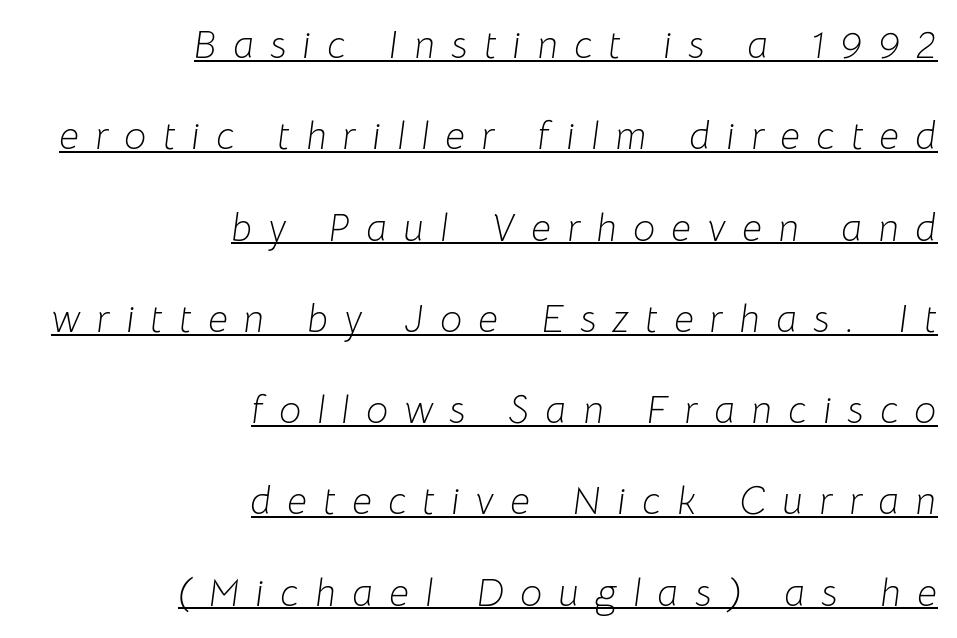
The image shows 39 px light type, italic (leaning right); set right-aligned, loose line spacing (2.34x), unusually wide letter spacing (+0.42 em), underlined; low stroke contrast and a medium x-height.
